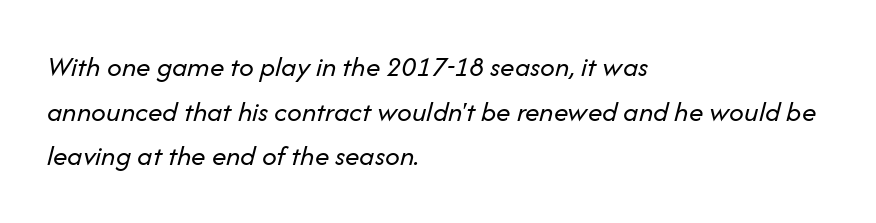
The foot of each line stays bare and open. No heavy texture on the line: the type isn't bold. Horizontal alignment here is leftward, the default for most running prose. This rendering leaves character spacing at its baseline value.
